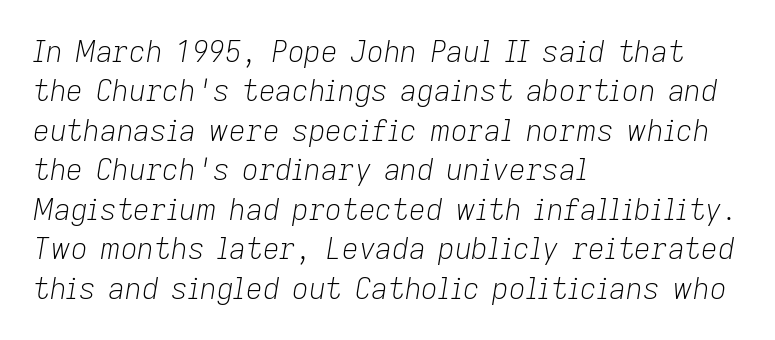
Q: Is the text bold? A: No.
Q: Is the text italic (slanted)? A: Yes, it leans right by about 9 degrees.
Q: Is the text underlined? A: No.
Q: How is the paragraph aligned? A: Left-aligned.
Q: Is the spacing between letters normal or unusually wide? A: Normal.
Q: Is the spacing between lines tight, normal or loose? A: Normal.
Q: Width (condensed, normal, or wide)? A: Normal.
Q: Stroke contrast? A: Low.
Q: x-height? A: Medium.
Q: Monospaced? A: No.
